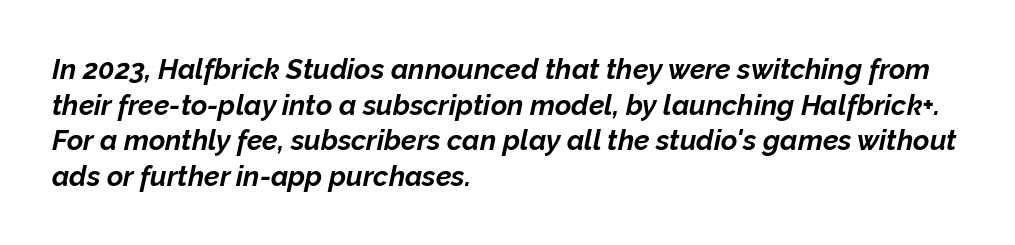
The image shows 28 px bold type, italic (leaning right); set left-aligned, normal line spacing (1.27x), normal letter spacing, not underlined; low stroke contrast and a medium x-height.
